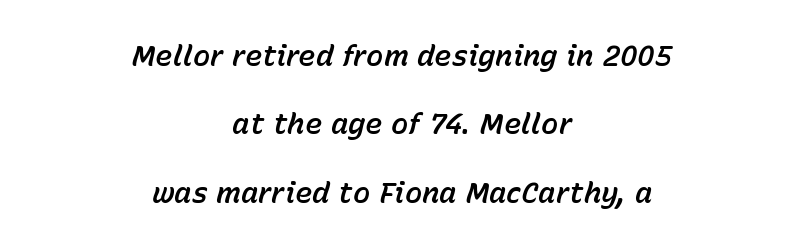
{"italic": "yes", "lean": "right", "slant_degrees": 15, "width": "normal", "stroke_contrast": "low", "x_height": "medium", "monospaced": "no", "underline": "no", "align": "center", "line_spacing": "loose", "line_spacing_ratio": 2.36, "letter_spacing": "normal", "letter_spacing_em": 0.0, "glyph_px": 29}
